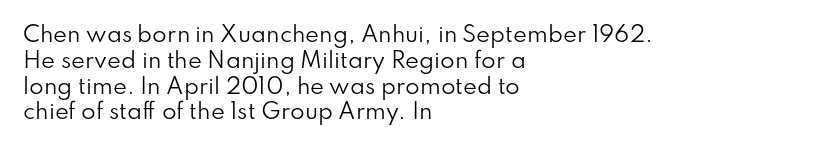
Q: Is the text bold? A: No.
Q: Is the text italic (slanted)? A: No, it is upright.
Q: Is the text underlined? A: No.
Q: How is the paragraph aligned? A: Left-aligned.
Q: Is the spacing between letters normal or unusually wide? A: Normal.
